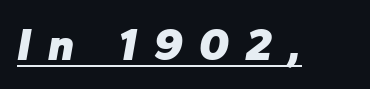
{"italic": "yes", "lean": "right", "slant_degrees": 10, "bold": "yes", "weight": "heavy", "width": "normal", "stroke_contrast": "low", "x_height": "medium", "monospaced": "no", "underline": "yes", "letter_spacing": "wide", "letter_spacing_em": 0.37, "glyph_px": 46}
